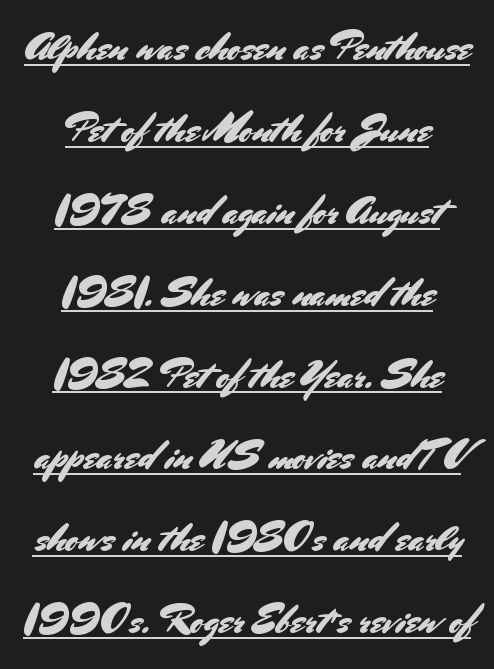
The image shows 39 px sans-serif type; set centered, loose line spacing (2.1x), normal letter spacing, underlined; medium stroke contrast and a small x-height.
